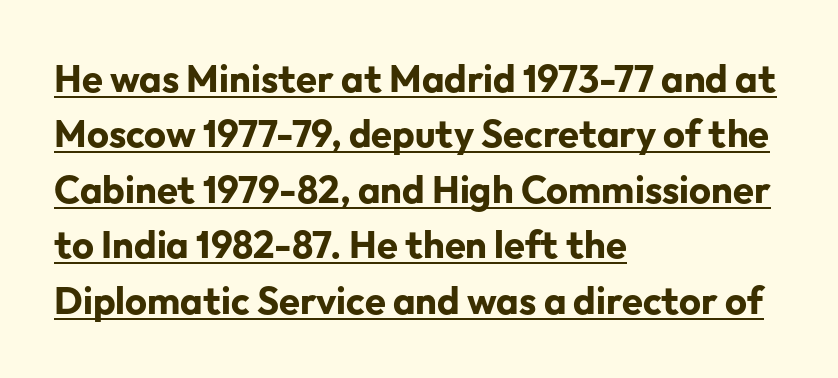
The image shows 38 px bold sans-serif type, upright; set left-aligned, normal line spacing (1.46x), normal letter spacing, underlined; low stroke contrast and a medium x-height.
